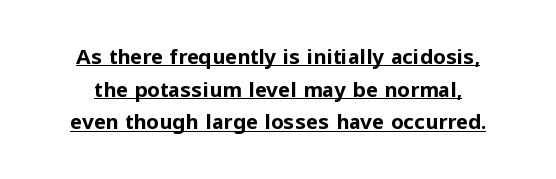
{"italic": "no", "bold": "yes", "underline": "yes", "line_spacing": "normal", "line_spacing_ratio": 1.63, "letter_spacing": "normal", "letter_spacing_em": 0.0, "glyph_px": 20}
